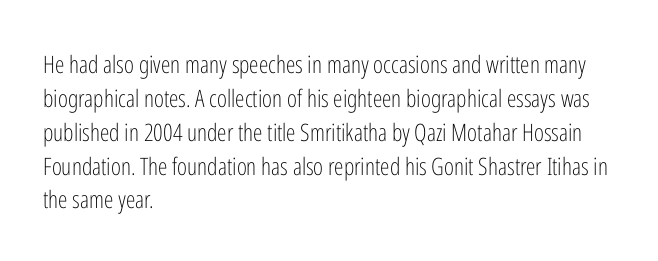
The image shows 24 px text type, upright; set left-aligned, normal line spacing (1.41x), normal letter spacing, not underlined.
